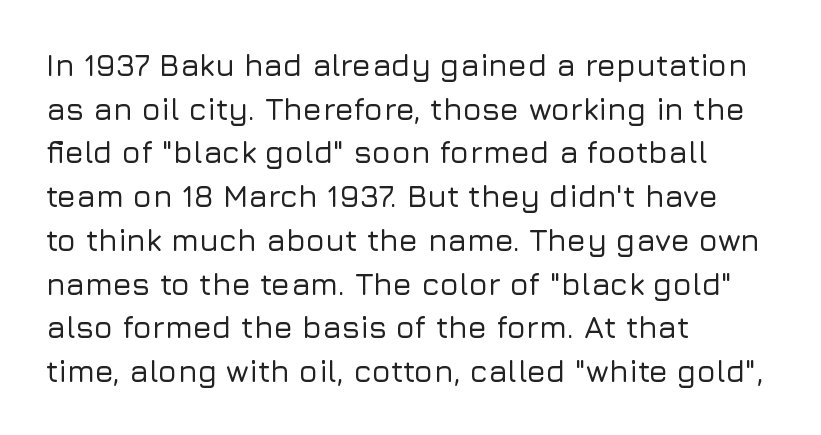
The image shows 31 px sans-serif type, upright; set left-aligned, normal line spacing (1.41x), normal letter spacing, not underlined; low stroke contrast and a medium x-height.
